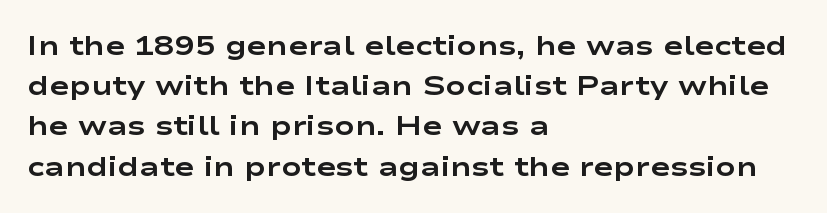
{"italic": "no", "bold": "yes", "underline": "no", "align": "left", "line_spacing": "normal", "line_spacing_ratio": 1.49, "letter_spacing": "normal", "letter_spacing_em": 0.0, "glyph_px": 27}
